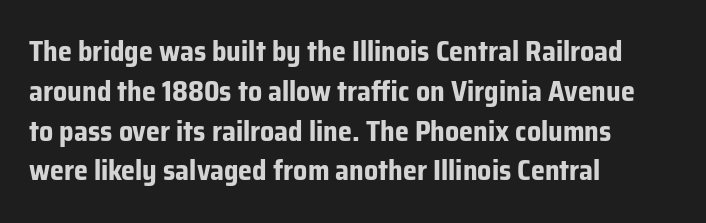
The image shows 28 px bold sans-serif type, upright; set left-aligned, normal line spacing (1.42x), normal letter spacing, not underlined; low stroke contrast and a medium x-height.
